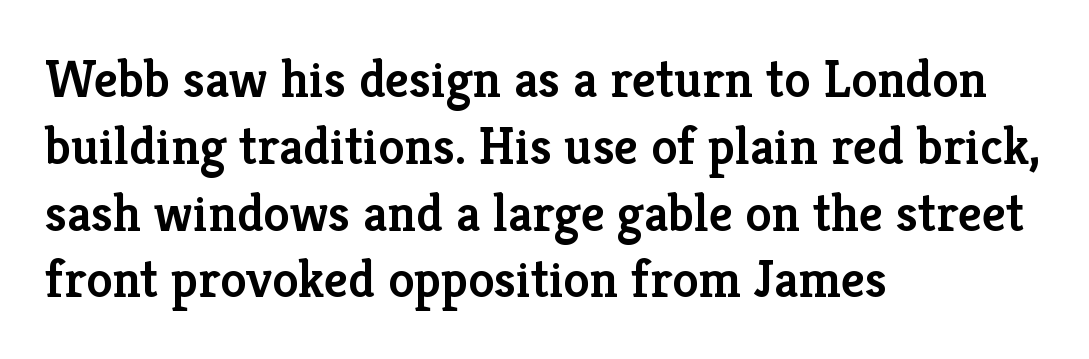
Horizontally, the lines are justified to the leading edge only. Character widths vary here, with narrow letters taking less room than wide ones. Anything drawn beneath the words? Only blank space. Typographically, this falls in the serif category. These words are printed semibold, heavier than regular yet not bold. The type is set solid horizontally, with unmodified tracking.
